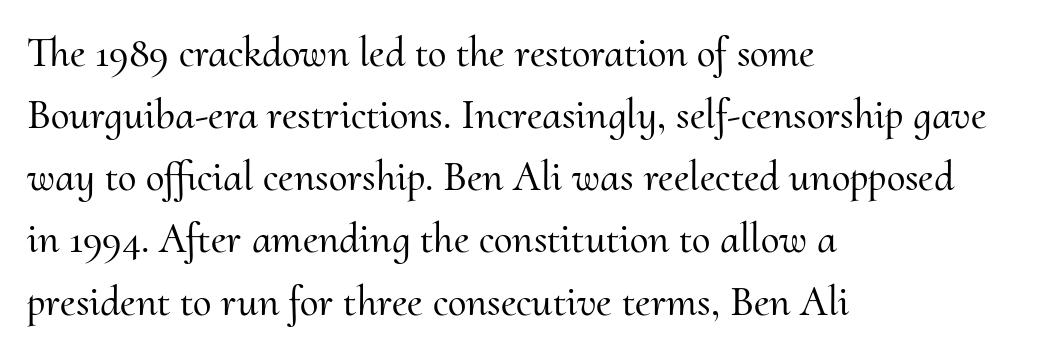
{"serif": "yes", "italic": "no", "width": "normal", "stroke_contrast": "medium", "x_height": "small", "monospaced": "no", "underline": "no", "align": "left", "line_spacing": "normal", "line_spacing_ratio": 1.48, "letter_spacing": "normal", "letter_spacing_em": 0.0, "glyph_px": 42}
